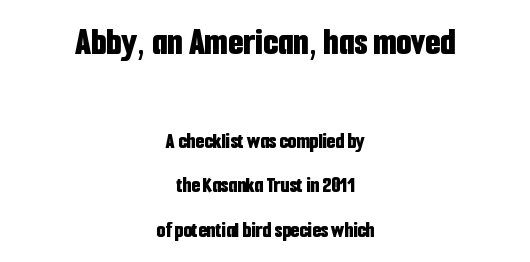
This sample uses a sans-serif face. As a designer I'd log this as weight 700, bold. Here the glyphs are tracked normally, forming tight word shapes. Of the two passages, the one on top uses the larger point size. This rendering uses center alignment, leaving both contours irregular but symmetric. Unlike italic type, these characters show no tilt at all.
